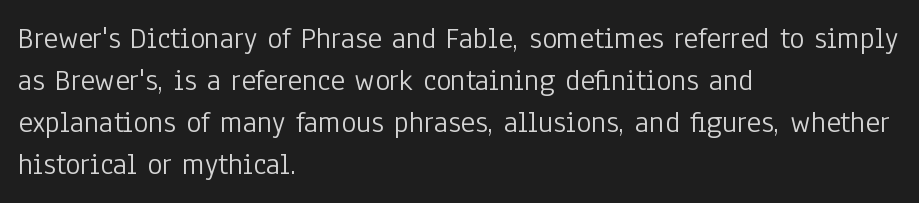
Q: Is the text bold? A: No.
Q: Is the text italic (slanted)? A: No, it is upright.
Q: Is the typeface a serif or a sans-serif typeface? A: Sans-serif.
Q: Is the text underlined? A: No.
Q: How is the paragraph aligned? A: Left-aligned.
Q: Is the spacing between letters normal or unusually wide? A: Normal.
Q: Is the spacing between lines tight, normal or loose? A: Normal.
Q: Width (condensed, normal, or wide)? A: Condensed.
Q: Stroke contrast? A: Low.
Q: x-height? A: Medium.
Q: Monospaced? A: No.
